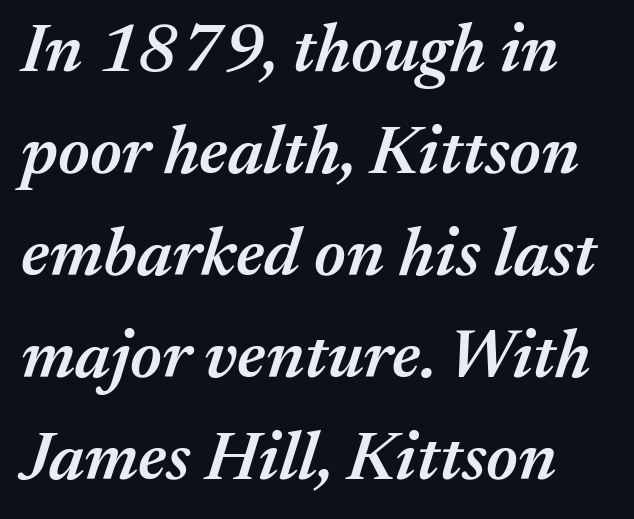
The image shows 68 px semibold type, italic (leaning right); set normal line spacing (1.5x), normal letter spacing, not underlined; medium stroke contrast and a medium x-height.
